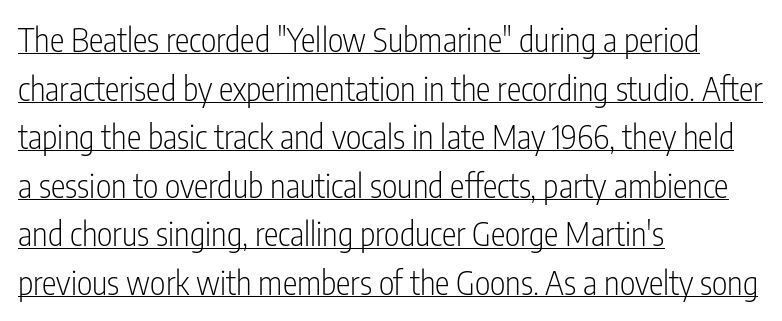
Q: Is the text bold? A: No.
Q: Is the text italic (slanted)? A: No, it is upright.
Q: Is the typeface a serif or a sans-serif typeface? A: Sans-serif.
Q: Is the text underlined? A: Yes.
Q: How is the paragraph aligned? A: Left-aligned.
Q: Is the spacing between letters normal or unusually wide? A: Normal.
Q: Is the spacing between lines tight, normal or loose? A: Normal.
Q: Width (condensed, normal, or wide)? A: Condensed.
Q: Stroke contrast? A: Low.
Q: x-height? A: Medium.
Q: Monospaced? A: No.
